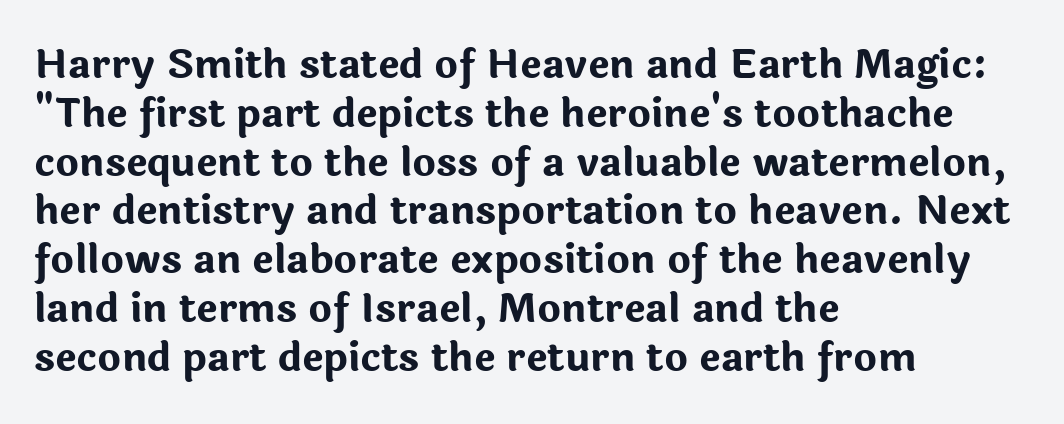
The image shows 40 px bold sans-serif type, upright; set left-aligned, line spacing 1.22x, normal letter spacing, not underlined; low stroke contrast and a medium x-height.
